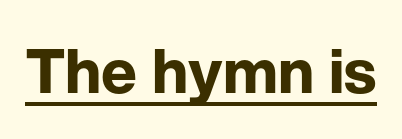
{"serif": "no", "italic": "no", "bold": "yes", "weight": "bold", "width": "normal", "stroke_contrast": "low", "x_height": "medium", "monospaced": "no", "underline": "yes", "letter_spacing": "normal", "letter_spacing_em": 0.0, "glyph_px": 61}
